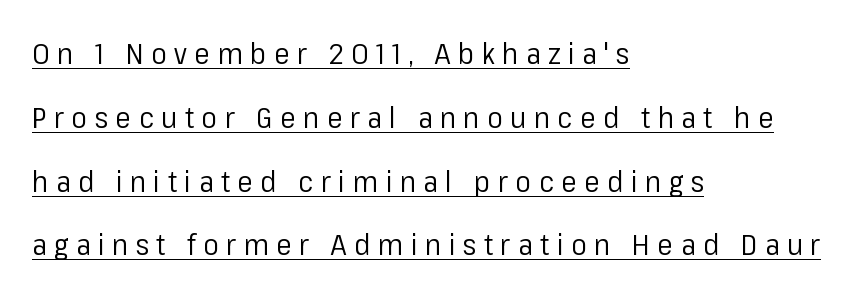
The image shows 29 px regular-weight sans-serif type, upright; set left-aligned, loose line spacing (2.2x), unusually wide letter spacing (+0.26 em), underlined; low stroke contrast and a medium x-height.
